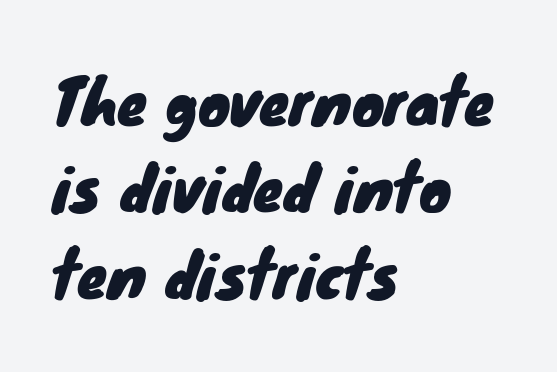
Q: Is the typeface a serif or a sans-serif typeface? A: Sans-serif.
Q: Is the text underlined? A: No.
Q: How is the paragraph aligned? A: Left-aligned.
Q: Is the spacing between letters normal or unusually wide? A: Normal.
Q: Is the spacing between lines tight, normal or loose? A: Normal.
Q: Width (condensed, normal, or wide)? A: Normal.
Q: Stroke contrast? A: Low.
Q: x-height? A: Small.
Q: Monospaced? A: No.
